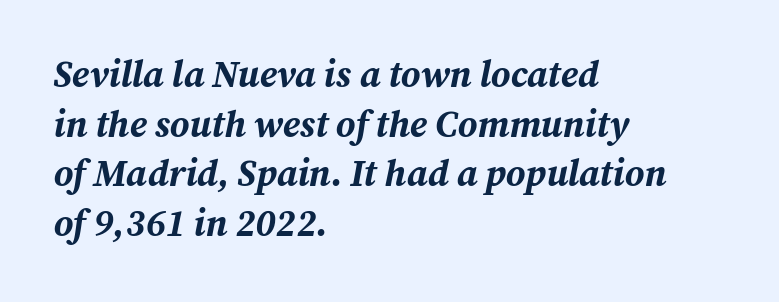
Q: Is the text bold? A: Yes.
Q: Is the text italic (slanted)? A: Yes, it leans right by about 12 degrees.
Q: Is the text underlined? A: No.
Q: How is the paragraph aligned? A: Left-aligned.
Q: Is the spacing between letters normal or unusually wide? A: Normal.
Q: Is the spacing between lines tight, normal or loose? A: Normal.
Q: Width (condensed, normal, or wide)? A: Normal.
Q: Stroke contrast? A: Medium.
Q: x-height? A: Medium.
Q: Monospaced? A: No.
